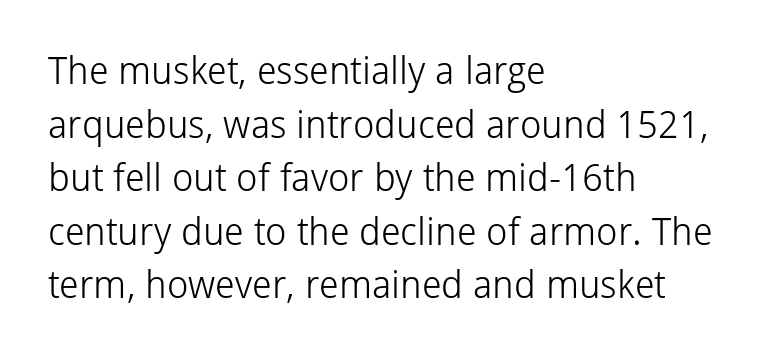
Q: Is the text bold? A: No.
Q: Is the text italic (slanted)? A: No, it is upright.
Q: Is the typeface a serif or a sans-serif typeface? A: Sans-serif.
Q: Is the text underlined? A: No.
Q: How is the paragraph aligned? A: Left-aligned.
Q: Is the spacing between letters normal or unusually wide? A: Normal.
Q: Is the spacing between lines tight, normal or loose? A: Normal.
Q: Width (condensed, normal, or wide)? A: Normal.
Q: Stroke contrast? A: Low.
Q: x-height? A: Medium.
Q: Monospaced? A: No.
